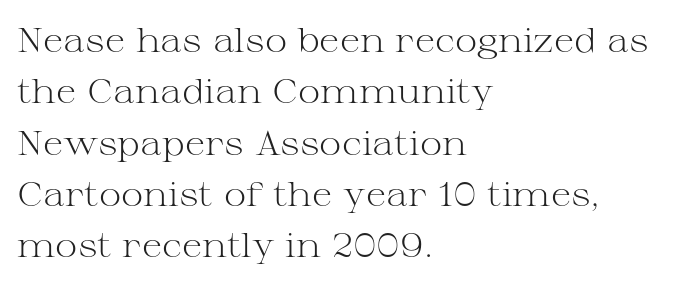
The image shows 34 px light, wide serif type, upright; set left-aligned, normal line spacing (1.51x), normal letter spacing, not underlined; medium stroke contrast and a medium x-height.
